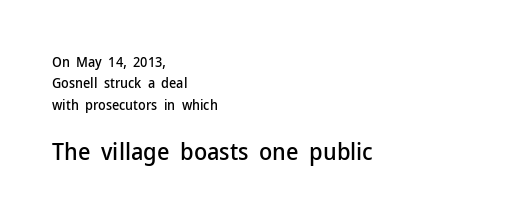
{"italic": "no", "underline": "no", "align": "left", "line_spacing": "normal", "line_spacing_ratio": 1.53, "letter_spacing": "normal", "letter_spacing_em": 0.0, "larger_block": "second", "size_ratio": 1.71, "glyph_px": 24}
